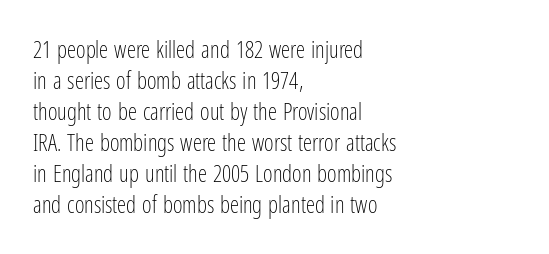
The image shows 23 px text type, upright; set left-aligned, normal line spacing (1.35x), normal letter spacing, not underlined.
